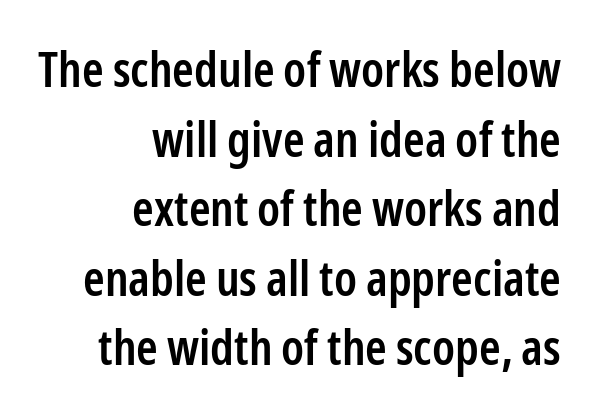
This sample uses plain, unmodified letter spacing. Does the lettering tilt? It doesn't — this is upright. The passage shown is typed in a proportional face where columns would drift. Nothing sits at the stroke ends, so this counts as sans-serif.
